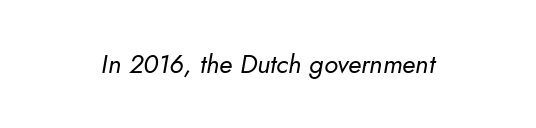
The image shows 26 px text type, italic (leaning right); set centered, normal letter spacing, not underlined.
